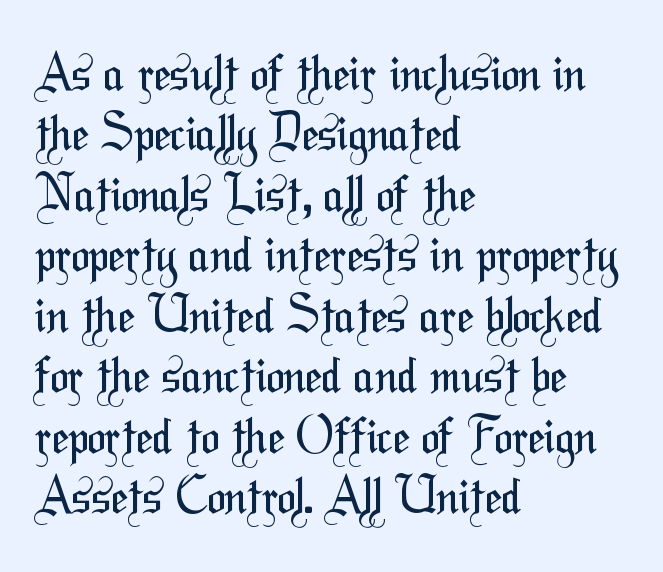
Is this a heavy cut? Hardly; it is regular or lighter. Lines of text with bare space underneath. Looks like regular typesetting: each glyph gets only the width it needs. Caption: standard tracking, unaltered.
